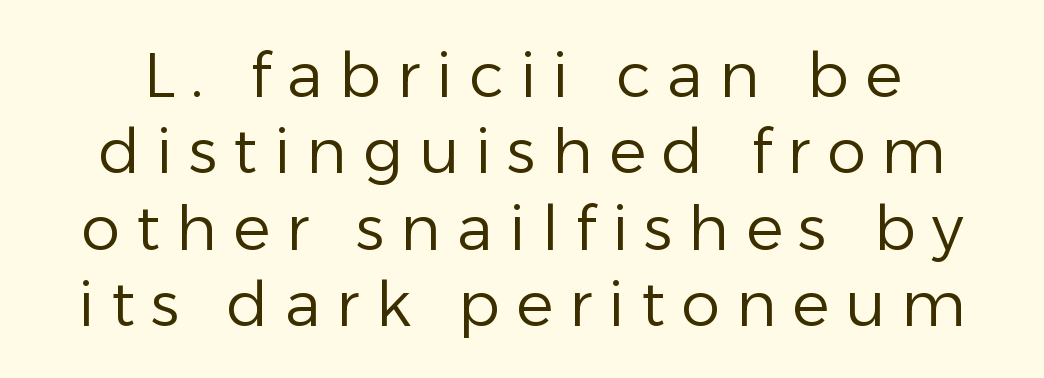
The image shows 62 px regular-weight sans-serif type, upright; set line spacing 1.23x, unusually wide letter spacing (+0.26 em), not underlined; low stroke contrast and a medium x-height.
